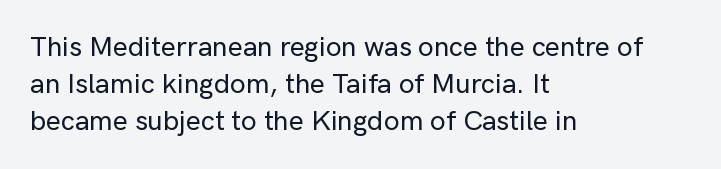
The image shows 28 px sans-serif type, upright; set left-aligned, normal line spacing (1.32x), normal letter spacing, not underlined; low stroke contrast and a medium x-height.
